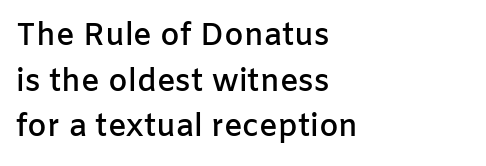
Q: Is the text bold? A: Semi-bold.
Q: Is the text italic (slanted)? A: No, it is upright.
Q: Is the typeface a serif or a sans-serif typeface? A: Sans-serif.
Q: Is the text underlined? A: No.
Q: How is the paragraph aligned? A: Left-aligned.
Q: Is the spacing between letters normal or unusually wide? A: Normal.
Q: Is the spacing between lines tight, normal or loose? A: Normal.
Q: Width (condensed, normal, or wide)? A: Normal.
Q: Stroke contrast? A: Low.
Q: x-height? A: Medium.
Q: Monospaced? A: No.
